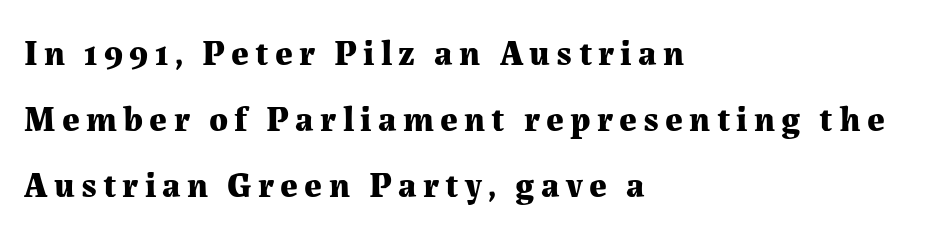
Do the characters align in a grid? No, the font is proportional. Is there any slant? The stems are plumb. You can tell from the footed stems that serif type was used. Honestly, there is no underline to notice here at all. Notice how thick the strokes are: this is what a full bold looks like. A classic flush-left, rag-right setting is used for this passage.
